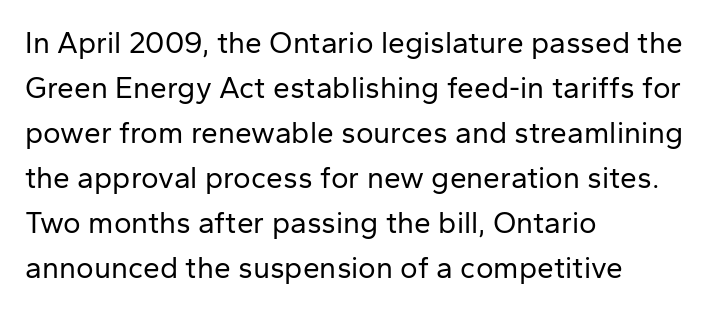
The image shows 30 px regular-weight sans-serif type, upright; set left-aligned, normal line spacing (1.5x), normal letter spacing, not underlined; low stroke contrast and a medium x-height.
